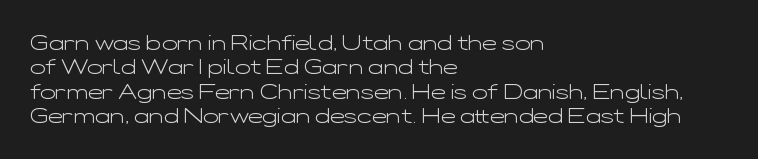
{"italic": "no", "bold": "no", "underline": "no", "align": "left", "line_spacing_ratio": 1.22, "letter_spacing": "normal", "letter_spacing_em": 0.0, "glyph_px": 20}
